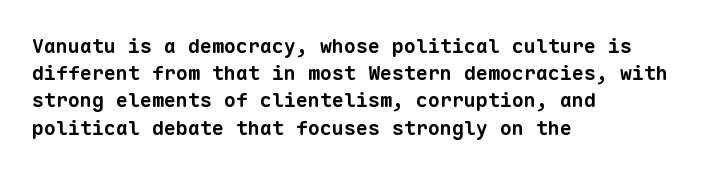
{"bold": "yes", "underline": "no", "align": "left", "line_spacing": "normal", "line_spacing_ratio": 1.36, "letter_spacing": "normal", "letter_spacing_em": 0.0, "glyph_px": 20}
